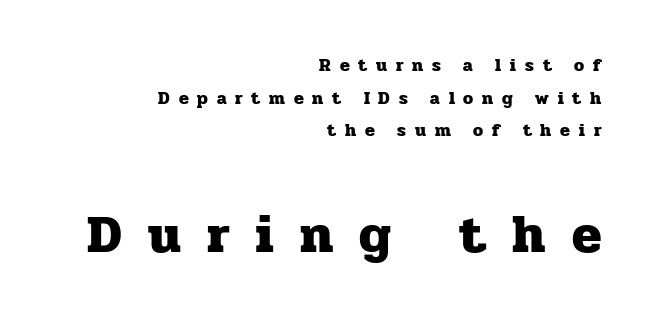
Stroke terminals: seriffed. Caption: expanded tracking, letters set apart. What weight is shown? A full bold with thick strokes. Nope, not italic — everything's standing straight.
